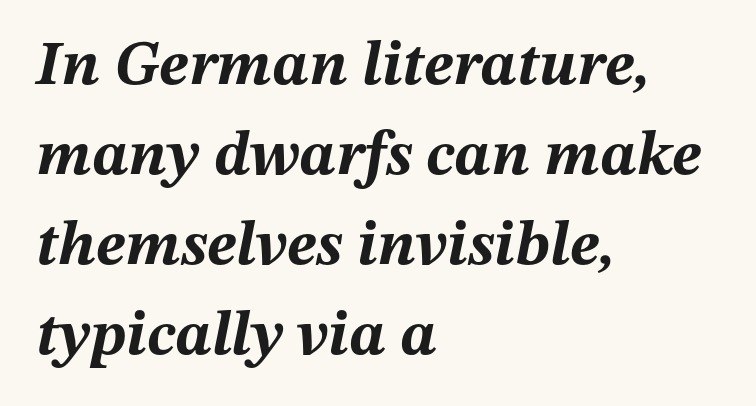
Note the varied advance widths — an 'i' is clearly narrower than an 'm'. The space between consecutive lines is moderate. One-word summary of the alignment: left. These lines were composed using italics.
